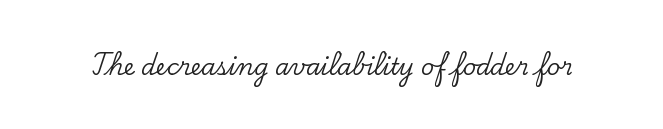
{"underline": "no", "letter_spacing": "normal", "letter_spacing_em": 0.0, "glyph_px": 23}
